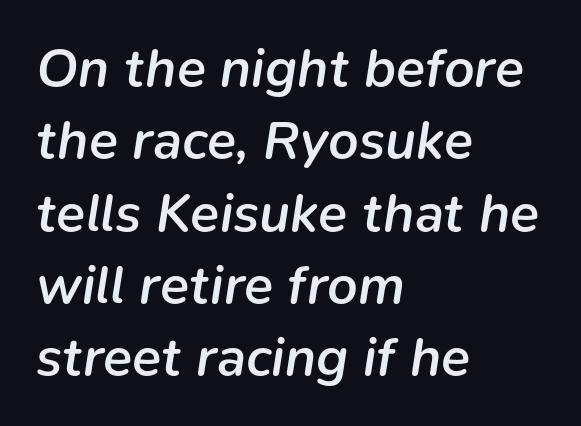
The image shows 54 px semibold type, italic (leaning right); set left-aligned, normal line spacing (1.34x), normal letter spacing, not underlined; low stroke contrast and a medium x-height.
